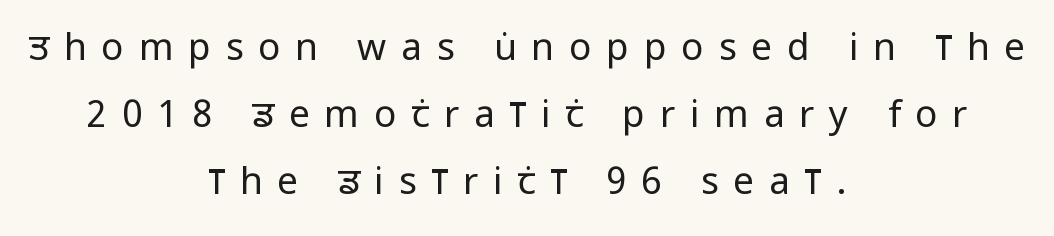
The image shows 37 px regular-weight, condensed sans-serif type, upright; set centered, line spacing 1.81x, unusually wide letter spacing (+0.4 em), not underlined; low stroke contrast and a large x-height.
